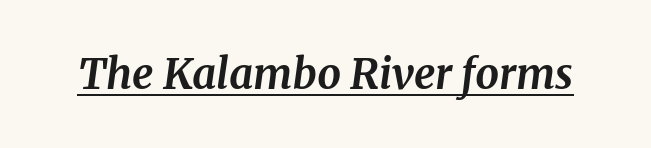
The image shows 42 px bold serif type, italic (leaning right); set normal letter spacing, underlined; medium stroke contrast and a medium x-height.
